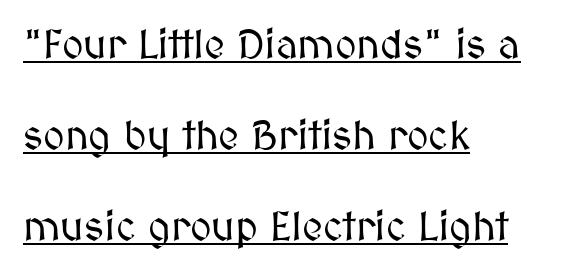
{"italic": "no", "width": "normal", "stroke_contrast": "medium", "x_height": "medium", "monospaced": "no", "underline": "yes", "align": "left", "line_spacing": "loose", "line_spacing_ratio": 2.22, "letter_spacing": "normal", "letter_spacing_em": 0.0, "glyph_px": 41}
